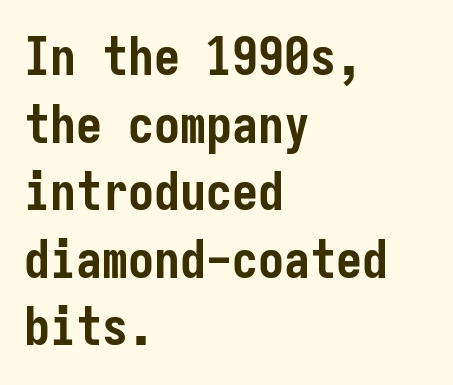
Q: Is the text bold? A: Yes.
Q: Is the text italic (slanted)? A: No, it is upright.
Q: Is the typeface a serif or a sans-serif typeface? A: Sans-serif.
Q: Is the text underlined? A: No.
Q: How is the paragraph aligned? A: Left-aligned.
Q: Is the spacing between letters normal or unusually wide? A: Normal.
Q: Is the spacing between lines tight, normal or loose? A: Normal.
Q: Width (condensed, normal, or wide)? A: Condensed.
Q: Stroke contrast? A: Low.
Q: x-height? A: Medium.
Q: Monospaced? A: Yes.
